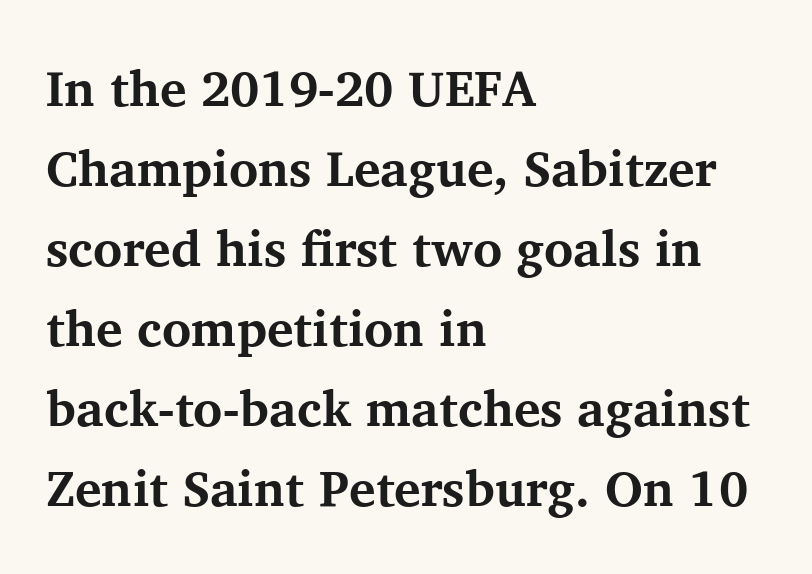
Q: Is the text bold? A: Yes.
Q: Is the text italic (slanted)? A: No, it is upright.
Q: Is the typeface a serif or a sans-serif typeface? A: Serif.
Q: Is the text underlined? A: No.
Q: How is the paragraph aligned? A: Left-aligned.
Q: Is the spacing between letters normal or unusually wide? A: Normal.
Q: Is the spacing between lines tight, normal or loose? A: Normal.
Q: Width (condensed, normal, or wide)? A: Normal.
Q: Stroke contrast? A: Medium.
Q: x-height? A: Medium.
Q: Monospaced? A: No.
